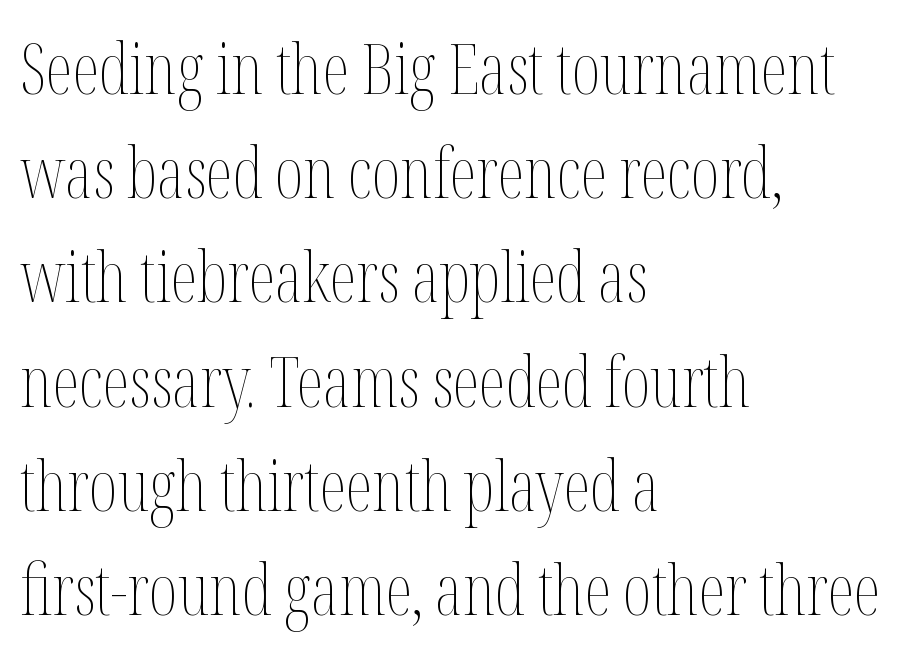
The image shows 69 px thin, condensed type, upright; set left-aligned, normal line spacing (1.51x), normal letter spacing, not underlined; medium stroke contrast and a medium x-height.
